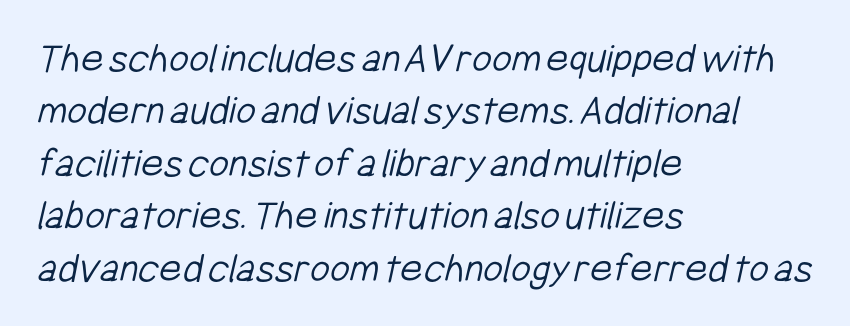
{"serif": "no", "bold": "no", "weight": "light", "width": "condensed", "stroke_contrast": "low", "x_height": "medium", "monospaced": "no", "underline": "no", "align": "left", "line_spacing_ratio": 1.22, "letter_spacing": "normal", "letter_spacing_em": 0.0, "glyph_px": 43}
